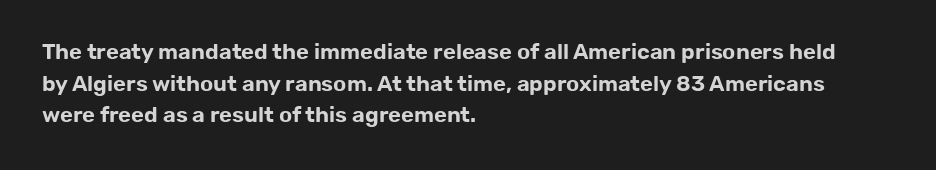
Ordinary non-slanted type is in use. Letter spacing: default. This sample is left-justified, so line endings fall wherever the words run out. Underline: absent. Successive baselines arrive at the customary interval.
